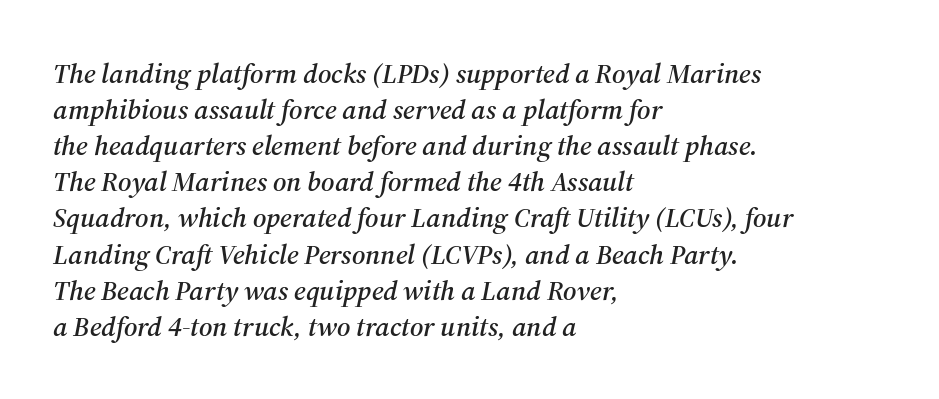
{"serif": "yes", "italic": "yes", "lean": "right", "slant_degrees": 12, "width": "normal", "stroke_contrast": "medium", "x_height": "medium", "monospaced": "no", "underline": "no", "align": "left", "line_spacing": "normal", "line_spacing_ratio": 1.29, "letter_spacing": "normal", "letter_spacing_em": 0.0, "glyph_px": 28}
